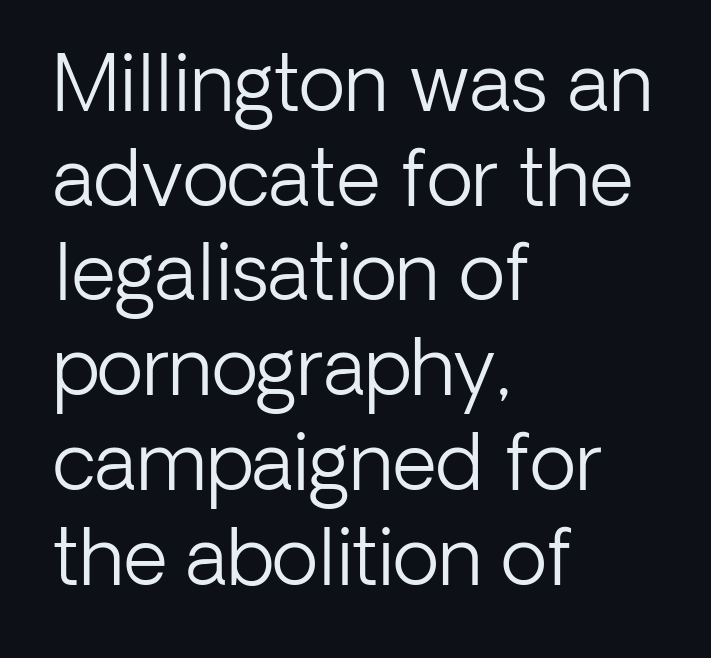
Counters stay open thanks to moderate or lighter strokes. A sans-serif font was chosen for this passage. These lines are rendered in a variable-pitch font. The letters stand upright; this is a roman face.
